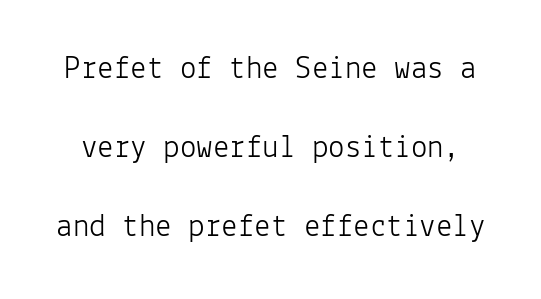
{"serif": "no", "italic": "no", "bold": "no", "weight": "light", "width": "normal", "stroke_contrast": "low", "x_height": "medium", "monospaced": "yes", "underline": "no", "line_spacing": "loose", "line_spacing_ratio": 2.4, "letter_spacing": "normal", "letter_spacing_em": 0.0, "glyph_px": 33}
